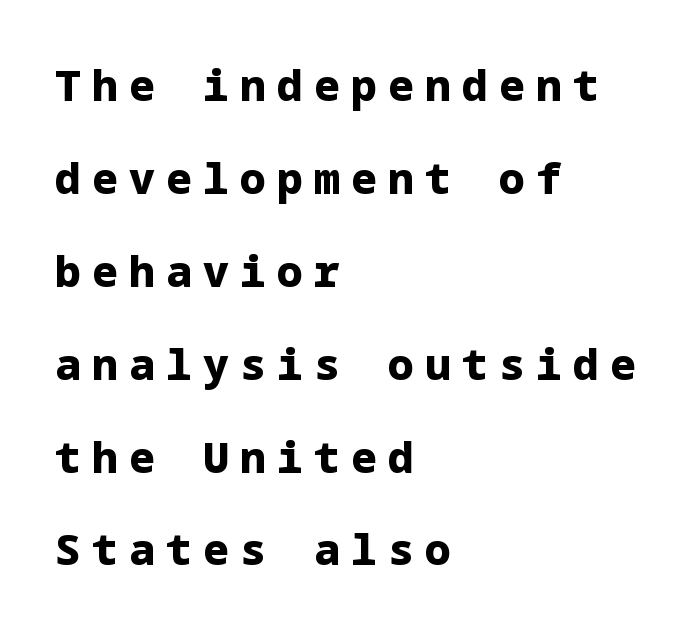
Plain, unruled lines of type. Whoever set this chose breathing room over compactness in the vertical rhythm. The typesetter chose a ragged-right arrangement here. The characters display no serif detailing; their extremities are plain. Do the letters lean? They stand straight.
